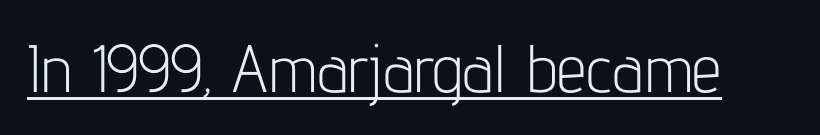
Heaviness? Minimal to ordinary, like unemphasized prose. Looks like regular typesetting: each glyph gets only the width it needs. Every stem runs plumb, perpendicular to the baseline. The letters sit at their default tracking, neither squeezed nor spread. What decoration does the sample have? An underline. The type family on display is of the sans-serif kind.
